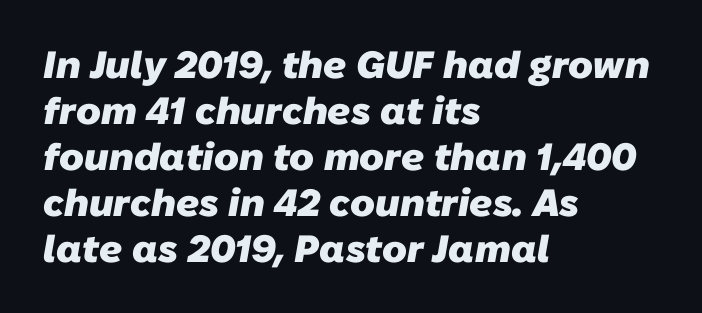
Does the weight exceed regular? Yes, all the way to bold. The line texture is even and compact thanks to regular tracking. Each letter keeps its own natural width here, so spacing adapts to shape. Font category for this specimen: sans-serif. The words here are not underlined.
